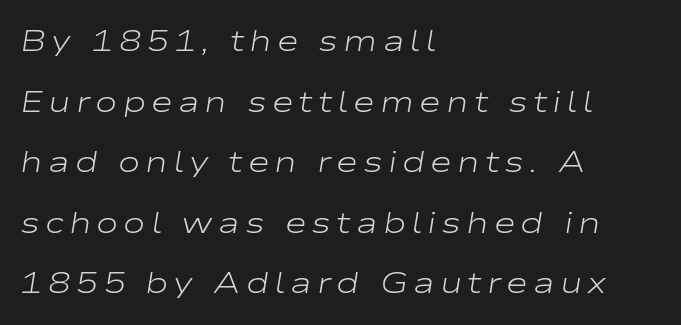
Q: Is the text bold? A: No.
Q: Is the text italic (slanted)? A: Yes, it leans right by about 9 degrees.
Q: Is the text underlined? A: No.
Q: How is the paragraph aligned? A: Left-aligned.
Q: Is the spacing between lines tight, normal or loose? A: Loose.
Q: Width (condensed, normal, or wide)? A: Wide.
Q: Stroke contrast? A: Low.
Q: x-height? A: Medium.
Q: Monospaced? A: No.
